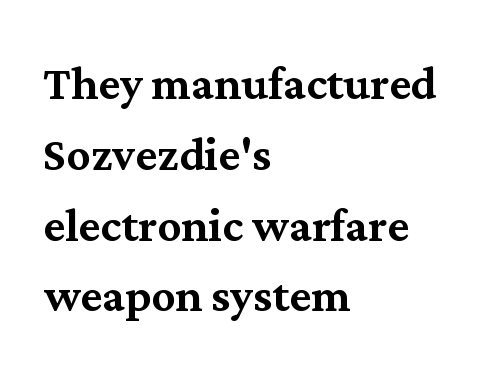
Q: Is the text italic (slanted)? A: No, it is upright.
Q: Is the typeface a serif or a sans-serif typeface? A: Serif.
Q: Is the text underlined? A: No.
Q: How is the paragraph aligned? A: Left-aligned.
Q: Is the spacing between letters normal or unusually wide? A: Normal.
Q: Width (condensed, normal, or wide)? A: Normal.
Q: Stroke contrast? A: Medium.
Q: x-height? A: Medium.
Q: Monospaced? A: No.
